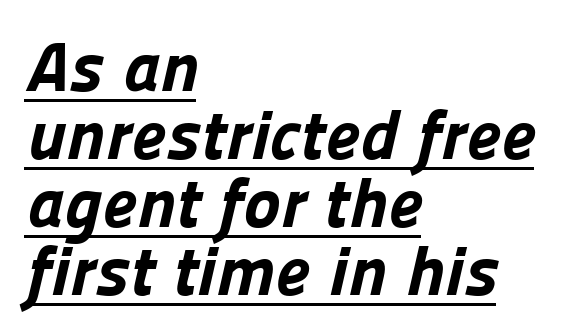
Q: Is the text bold? A: Yes.
Q: Is the typeface a serif or a sans-serif typeface? A: Sans-serif.
Q: Is the text underlined? A: Yes.
Q: How is the paragraph aligned? A: Left-aligned.
Q: Is the spacing between letters normal or unusually wide? A: Normal.
Q: Is the spacing between lines tight, normal or loose? A: Tight.
Q: Width (condensed, normal, or wide)? A: Normal.
Q: Stroke contrast? A: Low.
Q: x-height? A: Medium.
Q: Monospaced? A: No.
